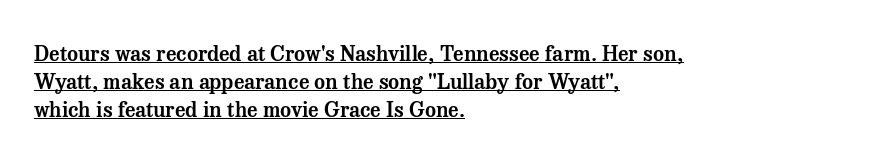
The image shows 21 px text type, upright; set left-aligned, normal line spacing (1.33x), normal letter spacing, underlined.
